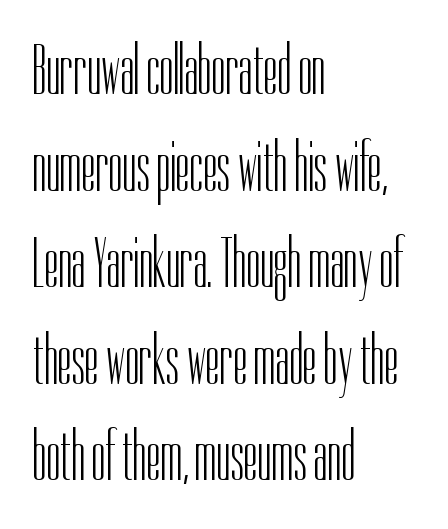
The image shows 71 px light, condensed sans-serif type, upright; set left-aligned, normal line spacing (1.36x), normal letter spacing, not underlined; low stroke contrast and a medium x-height.
